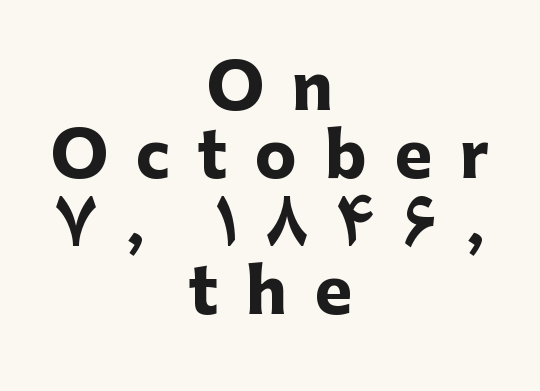
Q: Is the text bold? A: Yes.
Q: Is the text italic (slanted)? A: No, it is upright.
Q: Is the typeface a serif or a sans-serif typeface? A: Sans-serif.
Q: Is the text underlined? A: No.
Q: How is the paragraph aligned? A: Centered.
Q: Is the spacing between letters normal or unusually wide? A: Unusually wide.
Q: Is the spacing between lines tight, normal or loose? A: Tight.
Q: Width (condensed, normal, or wide)? A: Normal.
Q: Stroke contrast? A: Low.
Q: x-height? A: Medium.
Q: Monospaced? A: No.
